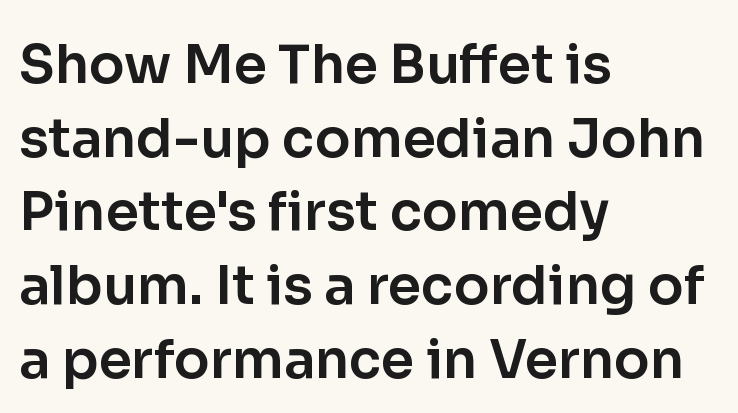
Q: Is the text italic (slanted)? A: No, it is upright.
Q: Is the typeface a serif or a sans-serif typeface? A: Sans-serif.
Q: Is the text underlined? A: No.
Q: How is the paragraph aligned? A: Left-aligned.
Q: Is the spacing between letters normal or unusually wide? A: Normal.
Q: Is the spacing between lines tight, normal or loose? A: Normal.
Q: Width (condensed, normal, or wide)? A: Normal.
Q: Stroke contrast? A: Low.
Q: x-height? A: Medium.
Q: Monospaced? A: No.
